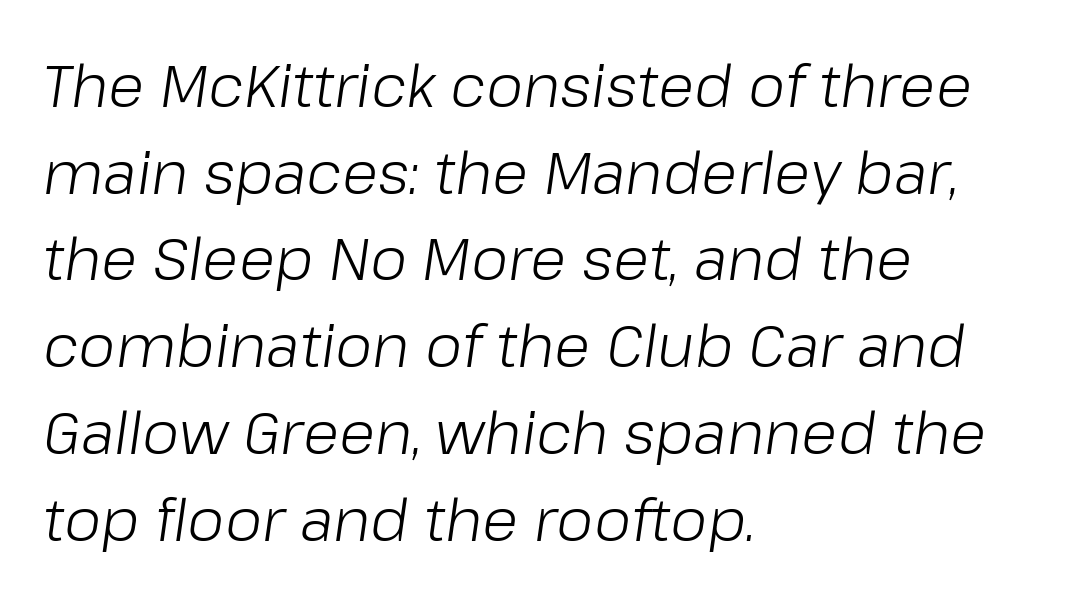
Q: Is the text bold? A: No.
Q: Is the text italic (slanted)? A: Yes, it leans right by about 8 degrees.
Q: Is the text underlined? A: No.
Q: How is the paragraph aligned? A: Left-aligned.
Q: Is the spacing between letters normal or unusually wide? A: Normal.
Q: Is the spacing between lines tight, normal or loose? A: Normal.
Q: Width (condensed, normal, or wide)? A: Normal.
Q: Stroke contrast? A: Low.
Q: x-height? A: Medium.
Q: Monospaced? A: No.
